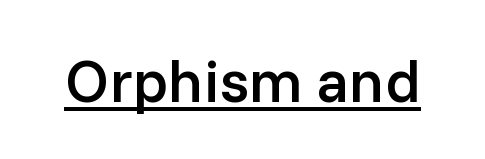
{"serif": "no", "italic": "no", "bold": "semi", "weight": "semibold", "width": "normal", "stroke_contrast": "low", "x_height": "medium", "monospaced": "no", "underline": "yes", "letter_spacing": "normal", "letter_spacing_em": 0.0, "glyph_px": 61}
